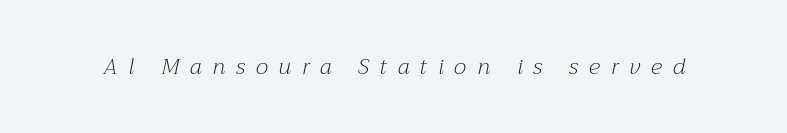
Q: Is the text bold? A: No.
Q: Is the text italic (slanted)? A: Yes, it leans right by about 12 degrees.
Q: Is the text underlined? A: No.
Q: Is the spacing between letters normal or unusually wide? A: Unusually wide.
